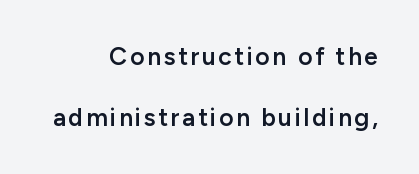
The image shows 25 px text type, upright; set right-aligned, loose line spacing (2.44x), not underlined.
